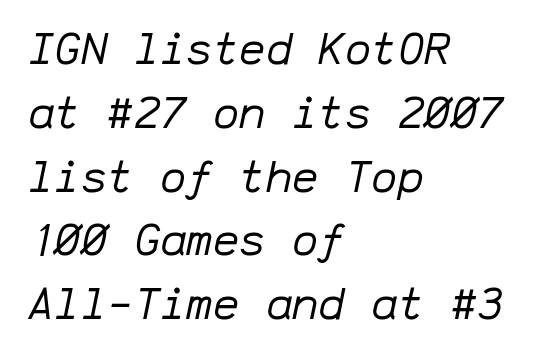
Q: Is the text bold? A: No.
Q: Is the text italic (slanted)? A: Yes, it leans right by about 12 degrees.
Q: Is the text underlined? A: No.
Q: How is the paragraph aligned? A: Left-aligned.
Q: Is the spacing between letters normal or unusually wide? A: Normal.
Q: Is the spacing between lines tight, normal or loose? A: Normal.
Q: Width (condensed, normal, or wide)? A: Normal.
Q: Stroke contrast? A: Low.
Q: x-height? A: Medium.
Q: Monospaced? A: Yes.
